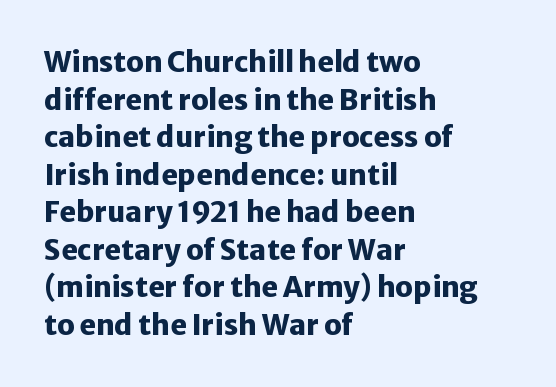
Is this a fixed-width face? No — the glyphs have proportional, varying widths. Alignment: flush left. Look at the tracking — it's just the regular setting, nothing added. The sample has been set heavy, in full bold.
